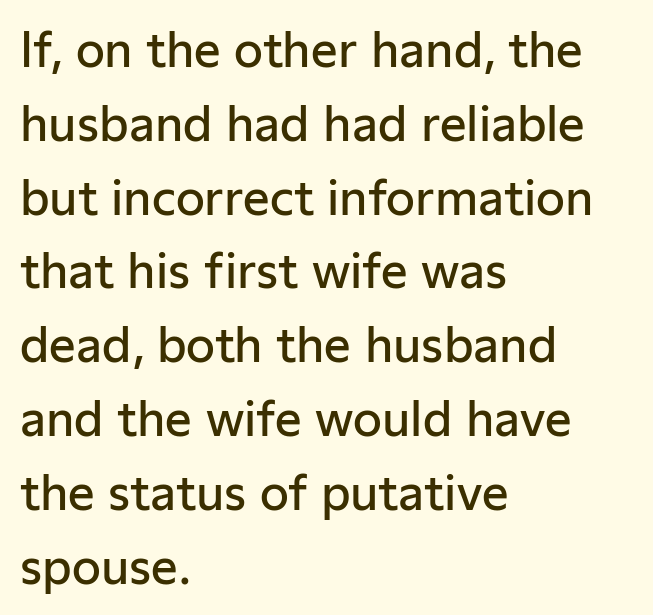
The strip under each line holds only bare page. The typesetter chose a ragged-right arrangement here. Think of a printed novel: that variable character pitch is what you see here. Italic? Not at all — the glyphs are vertical. Students, observe: this is what conventionally led text looks like. Each glyph is drawn with semibold strokes, heavier than normal yet not fully bold.
